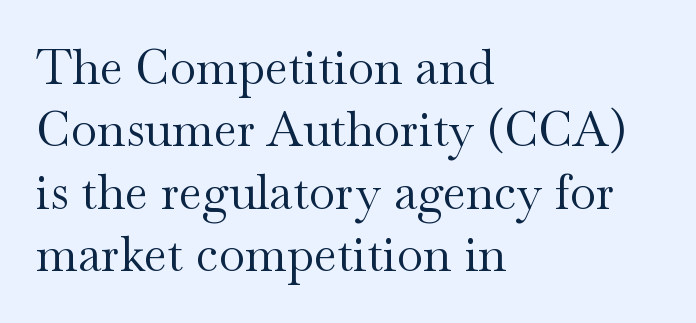
{"serif": "yes", "italic": "no", "bold": "no", "weight": "regular", "width": "wide", "stroke_contrast": "medium", "x_height": "small", "monospaced": "no", "underline": "no", "align": "left", "line_spacing": "normal", "line_spacing_ratio": 1.3, "letter_spacing": "normal", "letter_spacing_em": 0.0, "glyph_px": 48}
